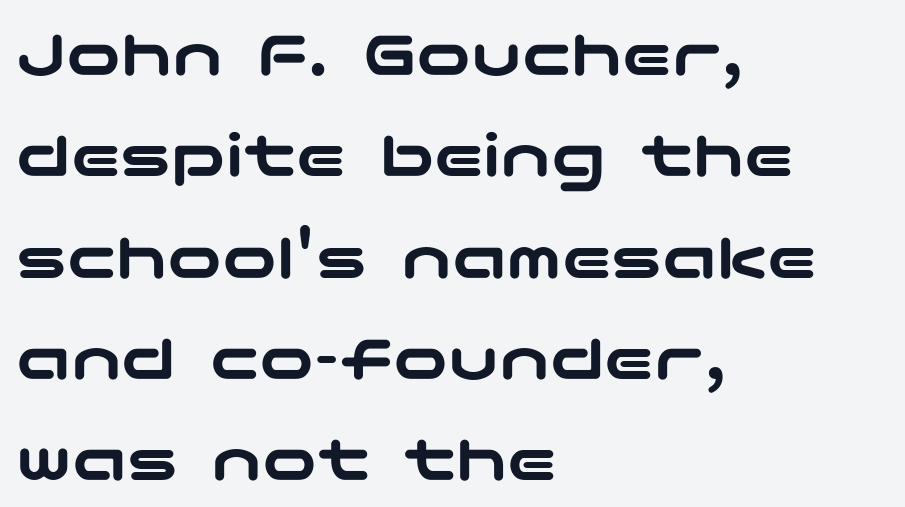
Q: Is the text italic (slanted)? A: No, it is upright.
Q: Is the typeface a serif or a sans-serif typeface? A: Sans-serif.
Q: Is the text underlined? A: No.
Q: How is the paragraph aligned? A: Left-aligned.
Q: Is the spacing between letters normal or unusually wide? A: Normal.
Q: Is the spacing between lines tight, normal or loose? A: Normal.
Q: Width (condensed, normal, or wide)? A: Wide.
Q: Stroke contrast? A: Low.
Q: x-height? A: Medium.
